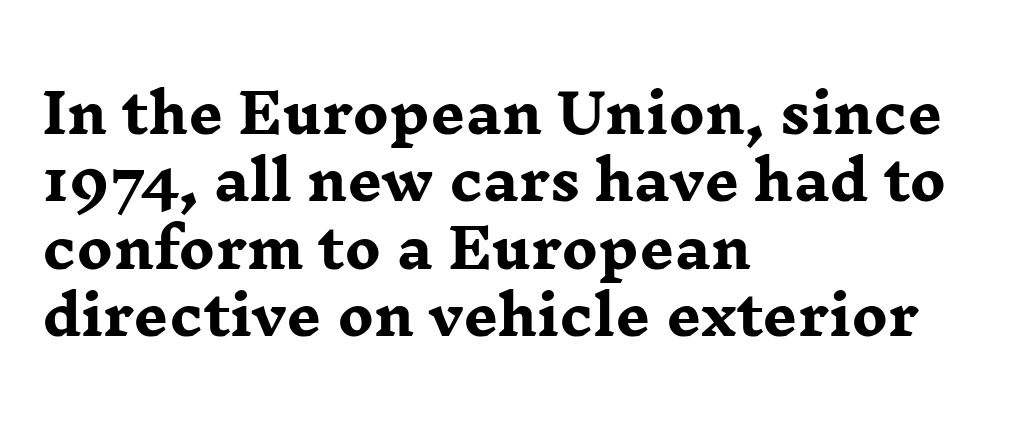
The face used here is proportionally spaced, like ordinary book or web type. Summary of vertical rhythm: regular, with standard interline spacing. Style check: upright. Honestly, there is no underline to notice here at all. The lines are quadded left. Serif or sans? Serif — the stroke terminals have little feet.
